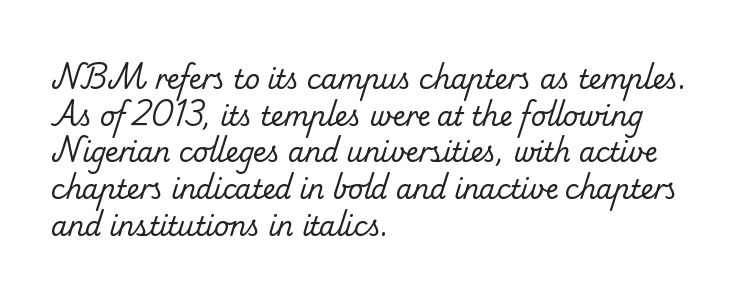
The image shows 26 px text type; set left-aligned, normal line spacing (1.41x), normal letter spacing, not underlined.
